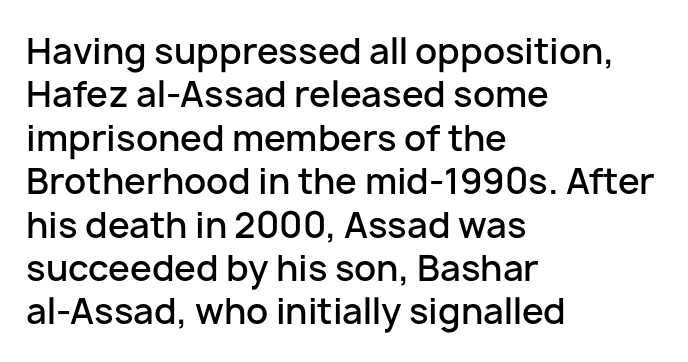
Q: Is the text bold? A: Semi-bold.
Q: Is the text italic (slanted)? A: No, it is upright.
Q: Is the typeface a serif or a sans-serif typeface? A: Sans-serif.
Q: Is the text underlined? A: No.
Q: How is the paragraph aligned? A: Left-aligned.
Q: Is the spacing between letters normal or unusually wide? A: Normal.
Q: Width (condensed, normal, or wide)? A: Normal.
Q: Stroke contrast? A: Low.
Q: x-height? A: Medium.
Q: Monospaced? A: No.
